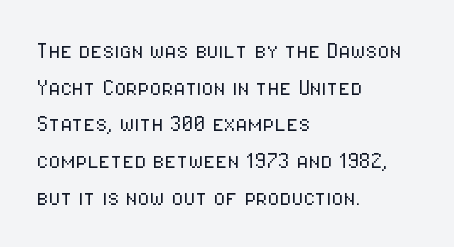
{"italic": "no", "bold": "no", "underline": "no", "align": "left", "line_spacing": "normal", "line_spacing_ratio": 1.36, "letter_spacing": "normal", "letter_spacing_em": 0.0, "glyph_px": 27}
